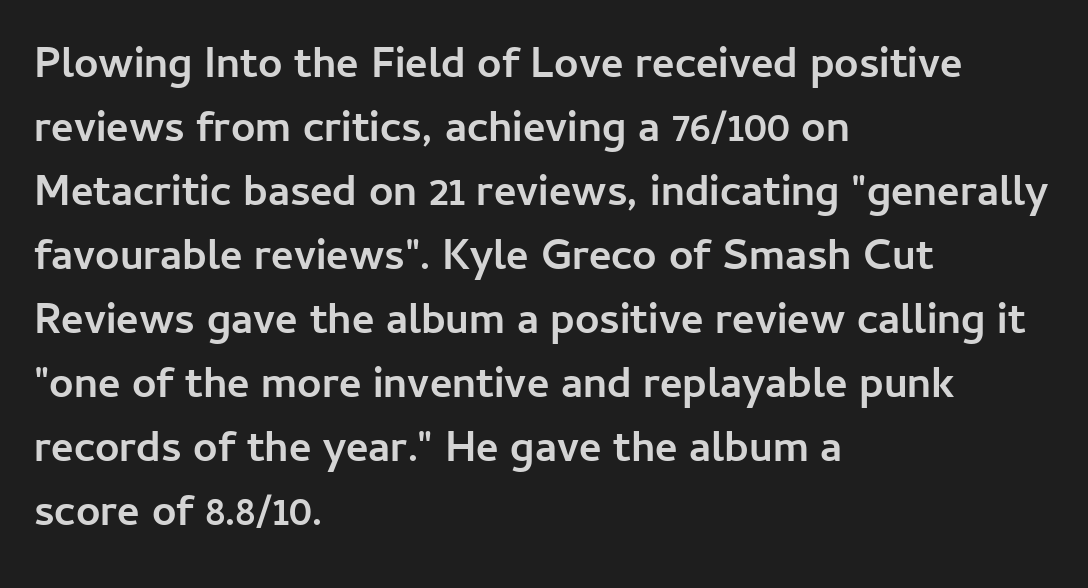
Q: Is the text bold? A: Yes.
Q: Is the text italic (slanted)? A: No, it is upright.
Q: Is the typeface a serif or a sans-serif typeface? A: Sans-serif.
Q: Is the text underlined? A: No.
Q: How is the paragraph aligned? A: Left-aligned.
Q: Is the spacing between letters normal or unusually wide? A: Normal.
Q: Is the spacing between lines tight, normal or loose? A: Normal.
Q: Width (condensed, normal, or wide)? A: Normal.
Q: Stroke contrast? A: Low.
Q: x-height? A: Medium.
Q: Monospaced? A: No.
